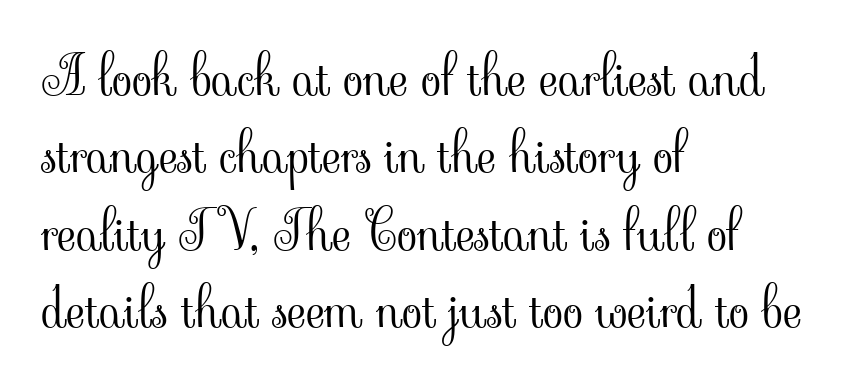
The passage shown is not bold in any degree. Here the designer chose a conventional face with non-uniform glyph widths. Students, note that the glyphs here touch the page at normal intervals. The letters carry serifs — small finishing strokes at the ends of their stems. The rag falls on the right side of this text block. The axis of the letterforms is exactly vertical.
